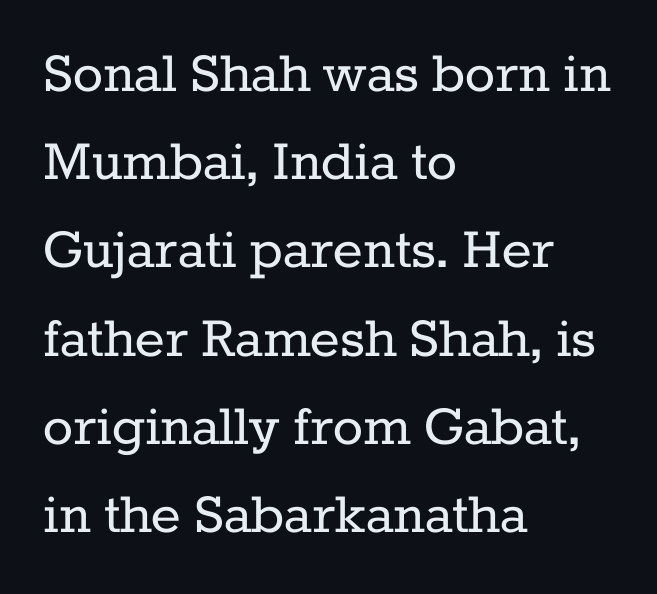
The image shows 63 px regular-weight serif type, upright; set left-aligned, normal line spacing (1.4x), normal letter spacing, not underlined; low stroke contrast and a medium x-height.
